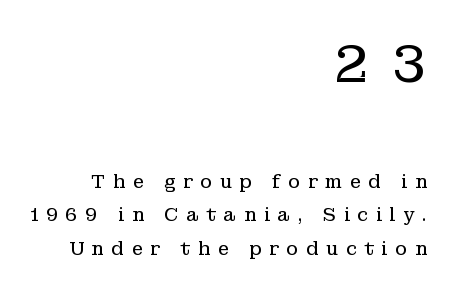
Caption: multi-line text, flush right, ragged left. Has an underline been added? It has not. Serifs: yes, visible at the terminals of the letterforms. Substantial extra tracking has been applied to these lines. Whoever set this made the first block the dominant, larger element. Is the type heavy? It reads as light-to-regular instead.
